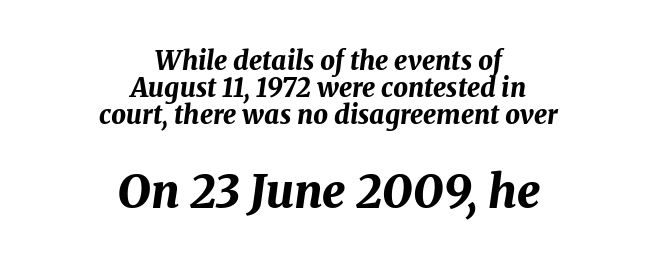
{"italic": "yes", "lean": "right", "slant_degrees": 8, "bold": "yes", "weight": "bold", "width": "normal", "stroke_contrast": "medium", "x_height": "medium", "monospaced": "no", "underline": "no", "align": "center", "line_spacing": "tight", "line_spacing_ratio": 1.04, "letter_spacing": "normal", "letter_spacing_em": 0.0, "larger_block": "second", "size_ratio": 1.77, "glyph_px": 46}
